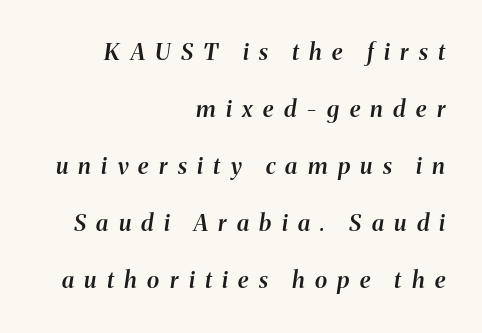
Q: Is the text bold? A: Semi-bold.
Q: Is the text italic (slanted)? A: Yes, it leans right by about 8 degrees.
Q: Is the text underlined? A: No.
Q: How is the paragraph aligned? A: Right-aligned.
Q: Is the spacing between letters normal or unusually wide? A: Unusually wide.
Q: Is the spacing between lines tight, normal or loose? A: Loose.
